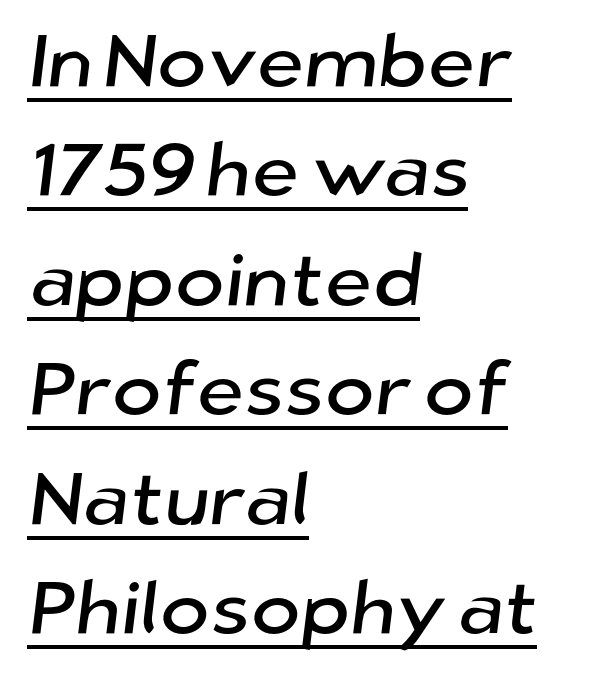
The image shows 75 px sans-serif type; set left-aligned, normal line spacing (1.46x), normal letter spacing, underlined; low stroke contrast and a medium x-height.
